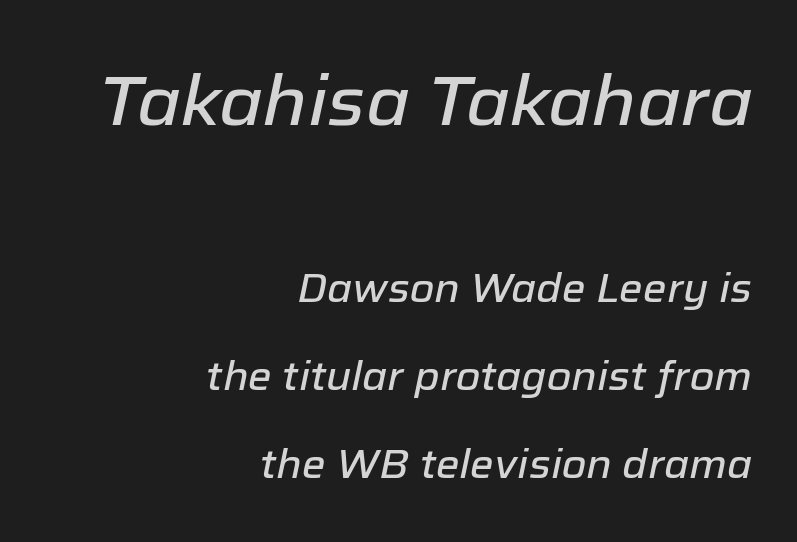
Q: Is the text italic (slanted)? A: Yes, it leans right by about 12 degrees.
Q: Is the text underlined? A: No.
Q: How is the paragraph aligned? A: Right-aligned.
Q: Is the spacing between letters normal or unusually wide? A: Normal.
Q: Is the spacing between lines tight, normal or loose? A: Loose.
Q: Which block of text is set in a larger size, the first (top) or the second (bottom)? A: The first (top) one.
Q: Width (condensed, normal, or wide)? A: Normal.
Q: Stroke contrast? A: Low.
Q: x-height? A: Medium.
Q: Monospaced? A: No.
